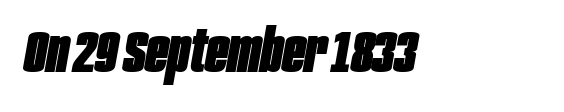
The image shows 59 px heavy, condensed type, italic (leaning right); set normal letter spacing, not underlined; low stroke contrast and a large x-height.
